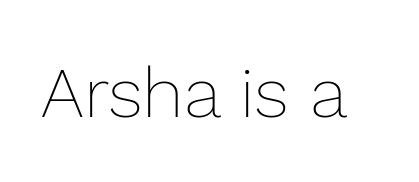
{"italic": "no", "bold": "no", "weight": "thin", "width": "normal", "stroke_contrast": "low", "x_height": "medium", "monospaced": "no", "underline": "no", "letter_spacing": "normal", "letter_spacing_em": 0.0, "glyph_px": 71}
